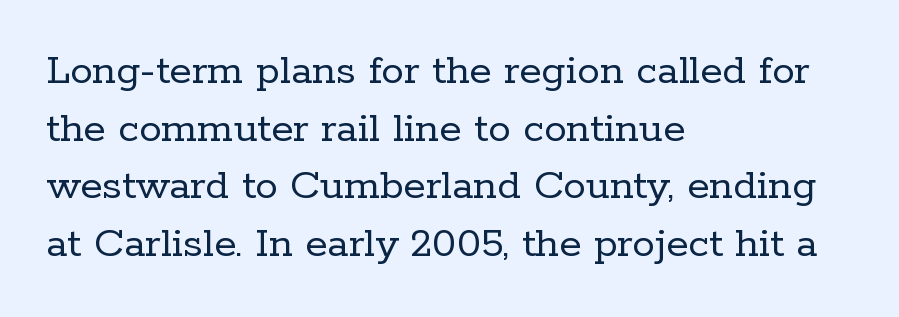
Q: Is the text bold? A: No.
Q: Is the text italic (slanted)? A: No, it is upright.
Q: Is the typeface a serif or a sans-serif typeface? A: Serif.
Q: Is the text underlined? A: No.
Q: How is the paragraph aligned? A: Left-aligned.
Q: Is the spacing between letters normal or unusually wide? A: Normal.
Q: Is the spacing between lines tight, normal or loose? A: Normal.
Q: Width (condensed, normal, or wide)? A: Normal.
Q: Stroke contrast? A: Low.
Q: x-height? A: Medium.
Q: Monospaced? A: No.
